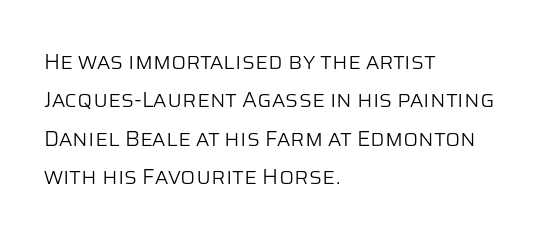
You could call the tracking neutral — neither tight nor loose. The zone under the glyphs is completely vacant. Every character sits straight up, as roman type does. Stroke mass is kept to a normal reading level or below. The passage is arranged the way most books set body copy — flush left.
